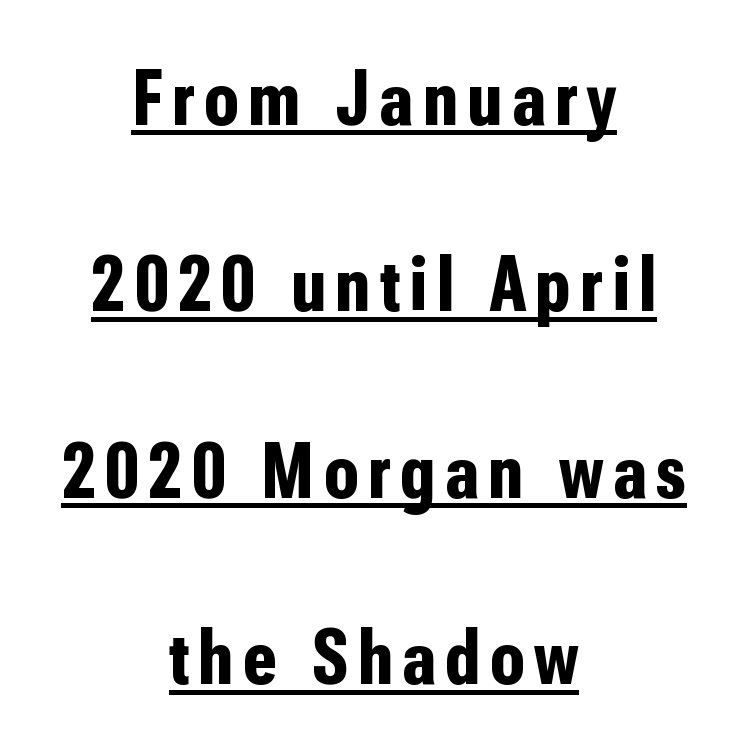
The image shows 79 px bold, condensed sans-serif type, upright; set centered, loose line spacing (2.36x), underlined; low stroke contrast and a medium x-height.
